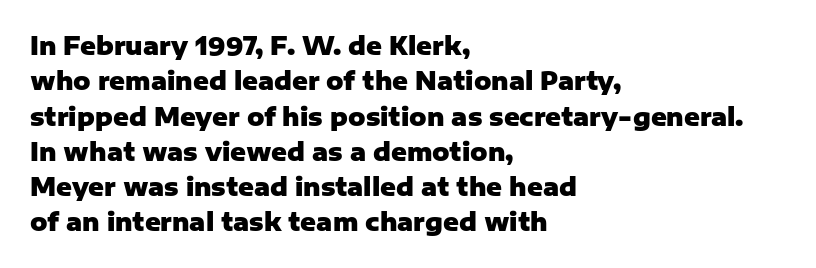
The image shows 24 px bold type, upright; set left-aligned, normal line spacing (1.47x), normal letter spacing, not underlined.
